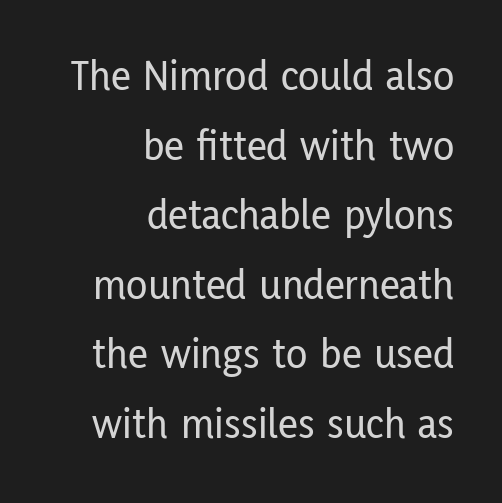
Decoration check: the copy has no underline. The type sits square on the baseline with zero lean. Think of a printed novel: that variable character pitch is what you see here. The rendering anchors every line to the right-hand side.
